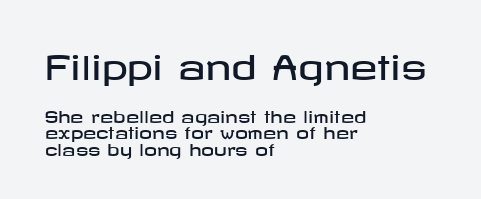
{"serif": "no", "italic": "no", "width": "wide", "stroke_contrast": "low", "x_height": "medium", "underline": "no", "align": "left", "line_spacing": "tight", "line_spacing_ratio": 1.04, "letter_spacing": "normal", "letter_spacing_em": 0.0, "larger_block": "first", "size_ratio": 2.06, "glyph_px": 33}
